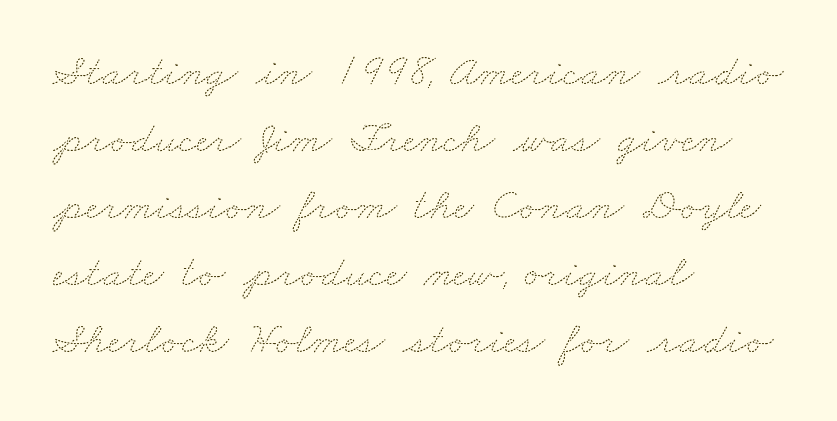
Q: Is the text bold? A: No.
Q: Is the text underlined? A: No.
Q: How is the paragraph aligned? A: Left-aligned.
Q: Is the spacing between letters normal or unusually wide? A: Normal.
Q: Is the spacing between lines tight, normal or loose? A: Normal.
Q: Width (condensed, normal, or wide)? A: Wide.
Q: Stroke contrast? A: Medium.
Q: x-height? A: Small.
Q: Monospaced? A: No.
